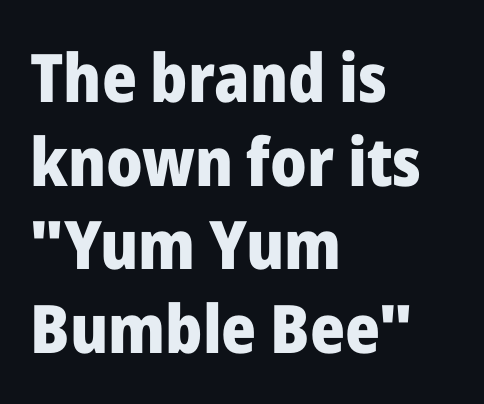
{"serif": "no", "italic": "no", "bold": "yes", "weight": "heavy", "width": "normal", "stroke_contrast": "low", "x_height": "medium", "monospaced": "no", "underline": "no", "align": "left", "line_spacing": "normal", "line_spacing_ratio": 1.25, "letter_spacing": "normal", "letter_spacing_em": 0.0, "glyph_px": 67}
